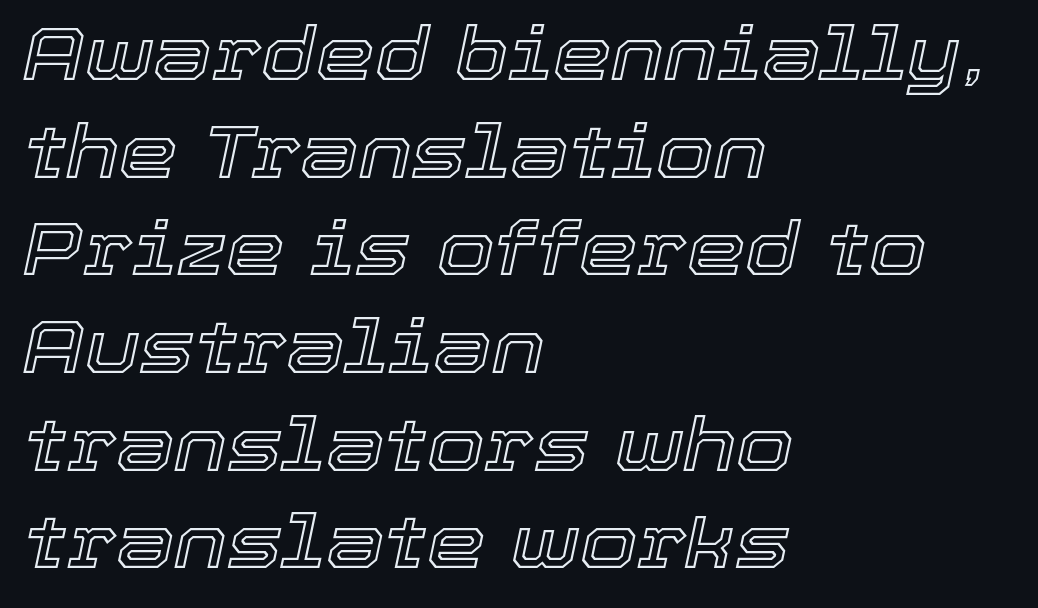
Summary of vertical rhythm: regular, with standard interline spacing. A student would call this left alignment; a typographer would say flush left, rag right. You can tell it's italic because the verticals aren't actually vertical. The face used here is proportionally spaced, like ordinary book or web type. Type without underlining. The letterforms sit shoulder to shoulder at normal distance.
